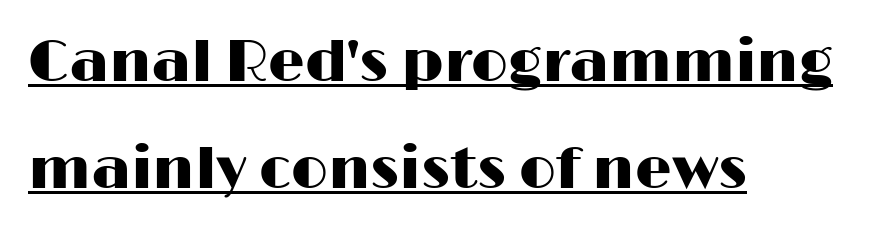
The image shows 58 px wide sans-serif type, upright; set left-aligned, line spacing 1.85x, normal letter spacing, underlined; high stroke contrast and a medium x-height.
